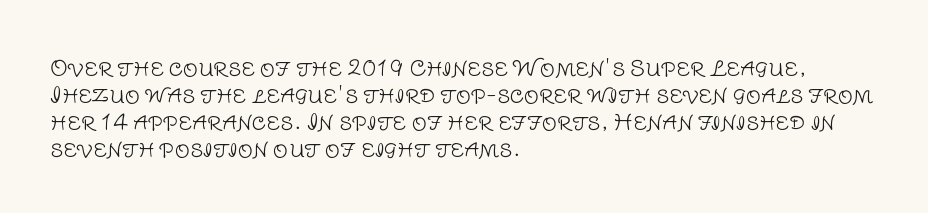
The image shows 21 px text type; set left-aligned, normal line spacing (1.28x), normal letter spacing, not underlined.
